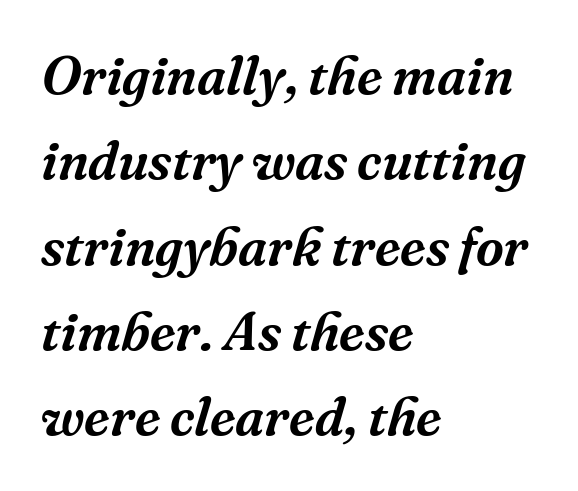
The gaps between neighbouring characters are ordinary and unremarkable. Summary of vertical rhythm: regular, with standard interline spacing. Left-aligned paragraph, ragged on the right. Looks like regular typesetting: each glyph gets only the width it needs. Check where the strokes stop: tiny serifs finish them off. The rendering applies a slant to the glyphs.
